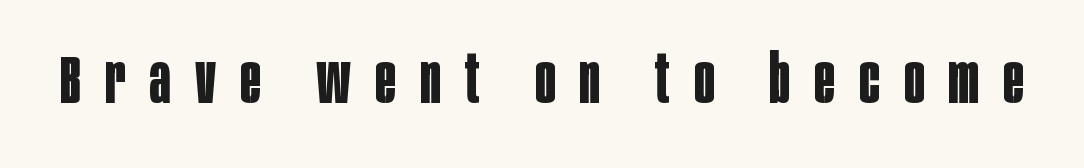
{"serif": "no", "italic": "no", "bold": "yes", "weight": "bold", "width": "condensed", "stroke_contrast": "low", "x_height": "large", "monospaced": "no", "underline": "no", "letter_spacing": "wide", "letter_spacing_em": 0.36, "glyph_px": 68}
